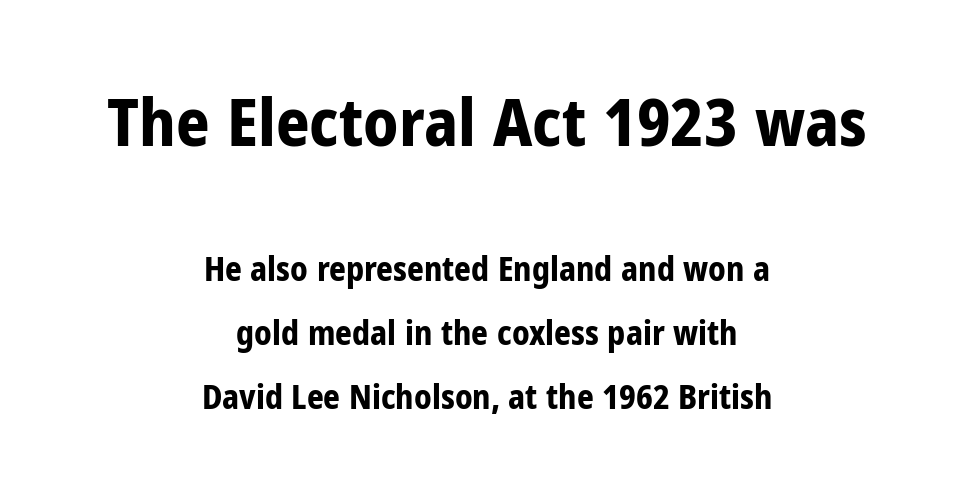
{"serif": "no", "italic": "no", "bold": "yes", "weight": "bold", "width": "condensed", "stroke_contrast": "low", "x_height": "medium", "monospaced": "no", "underline": "no", "align": "center", "line_spacing": "loose", "line_spacing_ratio": 1.93, "letter_spacing": "normal", "letter_spacing_em": 0.0, "larger_block": "first", "size_ratio": 2.0, "glyph_px": 66}
